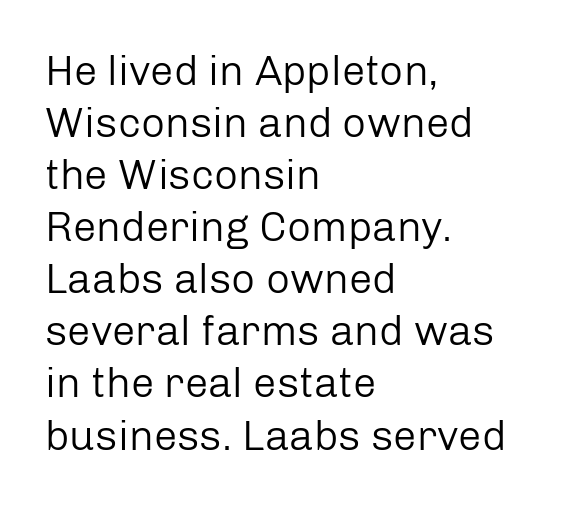
Q: Is the text bold? A: No.
Q: Is the text italic (slanted)? A: No, it is upright.
Q: Is the typeface a serif or a sans-serif typeface? A: Sans-serif.
Q: Is the text underlined? A: No.
Q: How is the paragraph aligned? A: Left-aligned.
Q: Is the spacing between letters normal or unusually wide? A: Normal.
Q: Width (condensed, normal, or wide)? A: Normal.
Q: Stroke contrast? A: Low.
Q: x-height? A: Medium.
Q: Monospaced? A: No.
